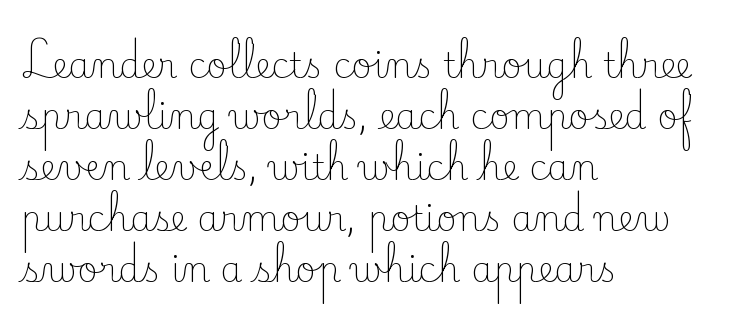
{"serif": "yes", "italic": "no", "bold": "no", "weight": "light", "width": "normal", "stroke_contrast": "low", "x_height": "small", "monospaced": "no", "underline": "no", "align": "left", "line_spacing": "normal", "line_spacing_ratio": 1.46, "letter_spacing": "normal", "letter_spacing_em": 0.0, "glyph_px": 35}
